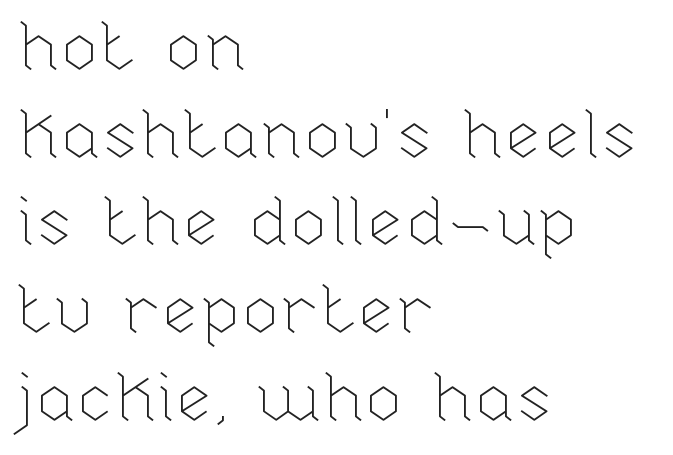
Q: Is the text bold? A: No.
Q: Is the text italic (slanted)? A: No, it is upright.
Q: Is the text underlined? A: No.
Q: How is the paragraph aligned? A: Left-aligned.
Q: Is the spacing between letters normal or unusually wide? A: Normal.
Q: Is the spacing between lines tight, normal or loose? A: Normal.
Q: Width (condensed, normal, or wide)? A: Normal.
Q: Stroke contrast? A: Low.
Q: x-height? A: Medium.
Q: Monospaced? A: No.
